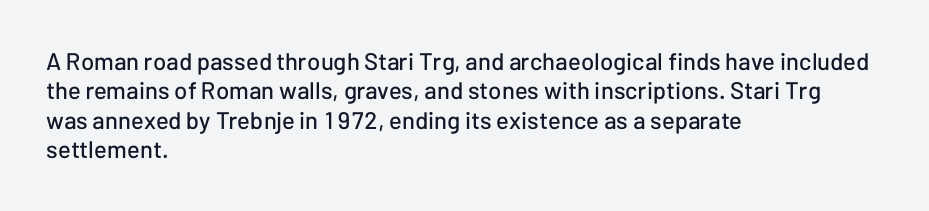
Q: Is the text italic (slanted)? A: No, it is upright.
Q: Is the text underlined? A: No.
Q: How is the paragraph aligned? A: Left-aligned.
Q: Is the spacing between letters normal or unusually wide? A: Normal.
